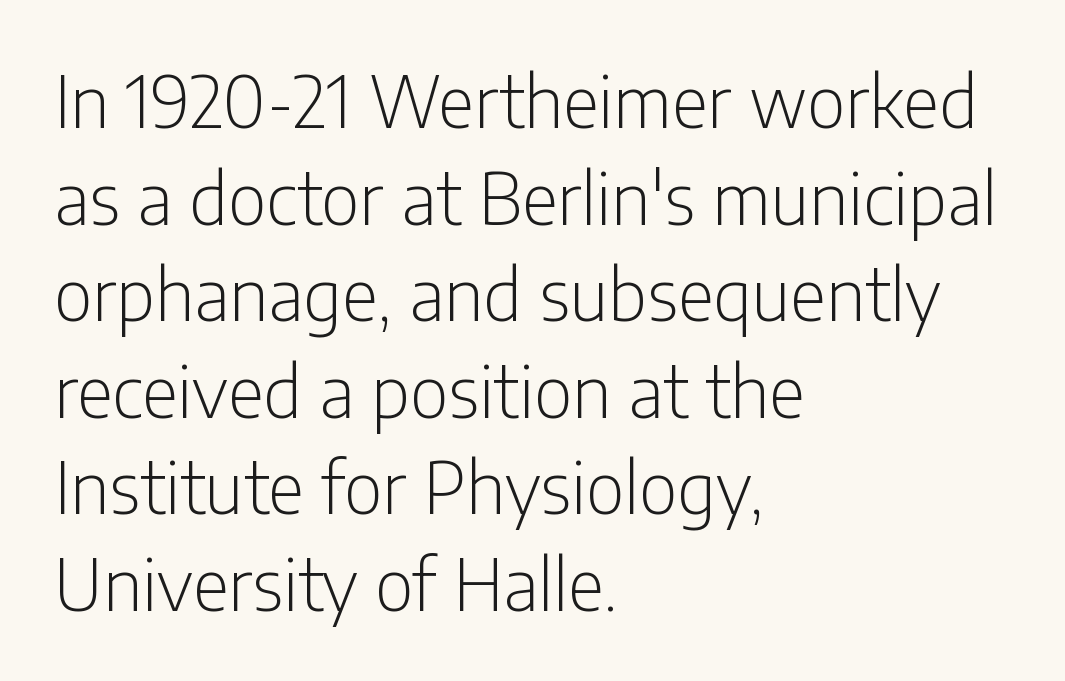
Quick note: not italic, upright. This reads as an unemphasized weight, regular at the heaviest. Are there feet on the stems? There aren't — it's a sans. The gaps between neighbouring characters are ordinary and unremarkable. The paragraph shown leans on its left margin. The passage shown is typed in a proportional face where columns would drift.
